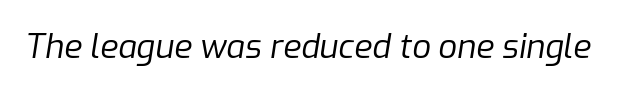
The image shows 33 px regular-weight type, italic (leaning right); set normal letter spacing, not underlined; low stroke contrast and a medium x-height.
